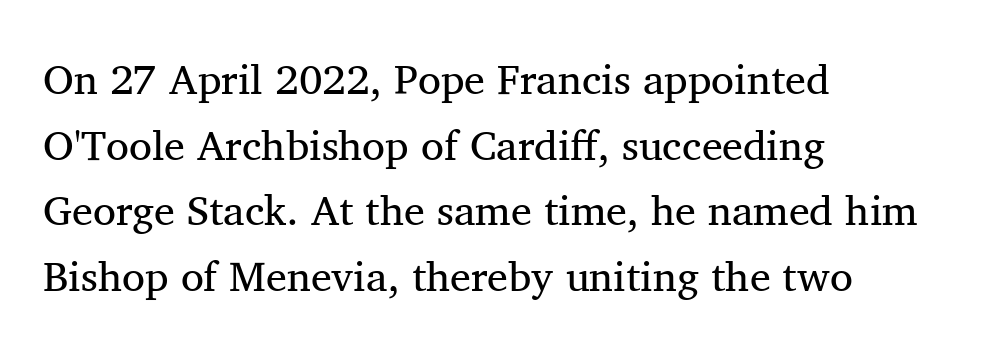
{"serif": "yes", "italic": "no", "bold": "no", "weight": "regular", "width": "normal", "stroke_contrast": "medium", "x_height": "medium", "monospaced": "no", "underline": "no", "align": "left", "line_spacing": "normal", "line_spacing_ratio": 1.56, "letter_spacing": "normal", "letter_spacing_em": 0.0, "glyph_px": 42}
